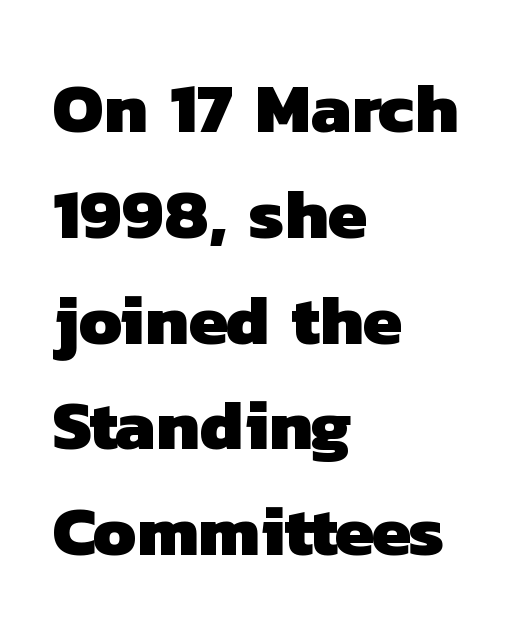
Q: Is the text bold? A: Yes.
Q: Is the typeface a serif or a sans-serif typeface? A: Sans-serif.
Q: Is the text underlined? A: No.
Q: How is the paragraph aligned? A: Left-aligned.
Q: Is the spacing between letters normal or unusually wide? A: Normal.
Q: Is the spacing between lines tight, normal or loose? A: Normal.
Q: Width (condensed, normal, or wide)? A: Normal.
Q: Stroke contrast? A: Low.
Q: x-height? A: Medium.
Q: Monospaced? A: No.
